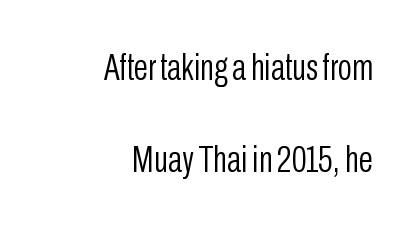
{"serif": "no", "italic": "no", "bold": "no", "weight": "light", "width": "condensed", "stroke_contrast": "low", "x_height": "medium", "monospaced": "no", "underline": "no", "align": "right", "line_spacing": "loose", "line_spacing_ratio": 2.49, "letter_spacing": "normal", "letter_spacing_em": 0.0, "glyph_px": 37}
